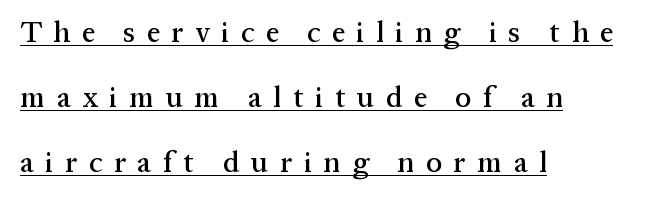
Q: Is the text italic (slanted)? A: No, it is upright.
Q: Is the typeface a serif or a sans-serif typeface? A: Serif.
Q: Is the text underlined? A: Yes.
Q: How is the paragraph aligned? A: Left-aligned.
Q: Is the spacing between letters normal or unusually wide? A: Unusually wide.
Q: Is the spacing between lines tight, normal or loose? A: Loose.
Q: Width (condensed, normal, or wide)? A: Normal.
Q: Stroke contrast? A: Medium.
Q: x-height? A: Medium.
Q: Monospaced? A: No.
